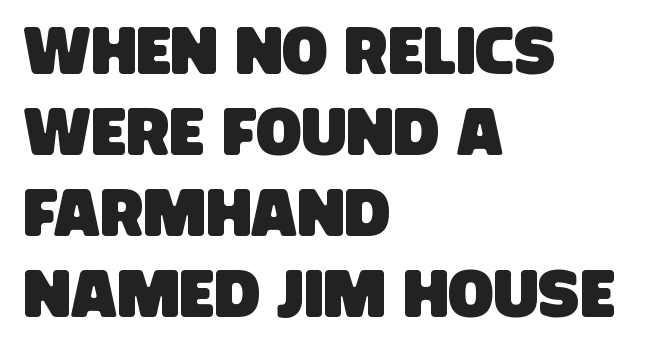
{"serif": "no", "width": "condensed", "stroke_contrast": "low", "x_height": "large", "monospaced": "no", "underline": "no", "align": "left", "line_spacing_ratio": 1.21, "letter_spacing": "normal", "letter_spacing_em": 0.0, "glyph_px": 67}
